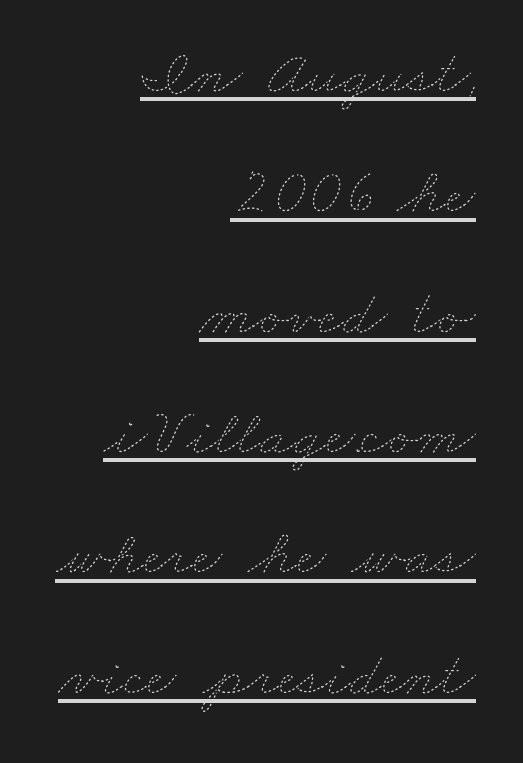
{"bold": "no", "weight": "thin", "width": "wide", "stroke_contrast": "low", "x_height": "small", "monospaced": "no", "underline": "yes", "align": "right", "line_spacing_ratio": 1.88, "letter_spacing": "normal", "letter_spacing_em": 0.0, "glyph_px": 64}
